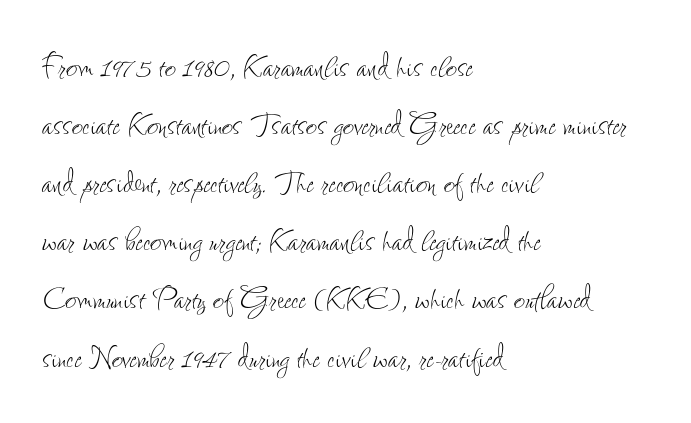
Q: Is the text bold? A: No.
Q: Is the text italic (slanted)? A: Yes.
Q: Is the text underlined? A: No.
Q: How is the paragraph aligned? A: Left-aligned.
Q: Is the spacing between letters normal or unusually wide? A: Normal.
Q: Is the spacing between lines tight, normal or loose? A: Normal.
Q: Width (condensed, normal, or wide)? A: Condensed.
Q: Stroke contrast? A: Low.
Q: x-height? A: Small.
Q: Monospaced? A: No.
